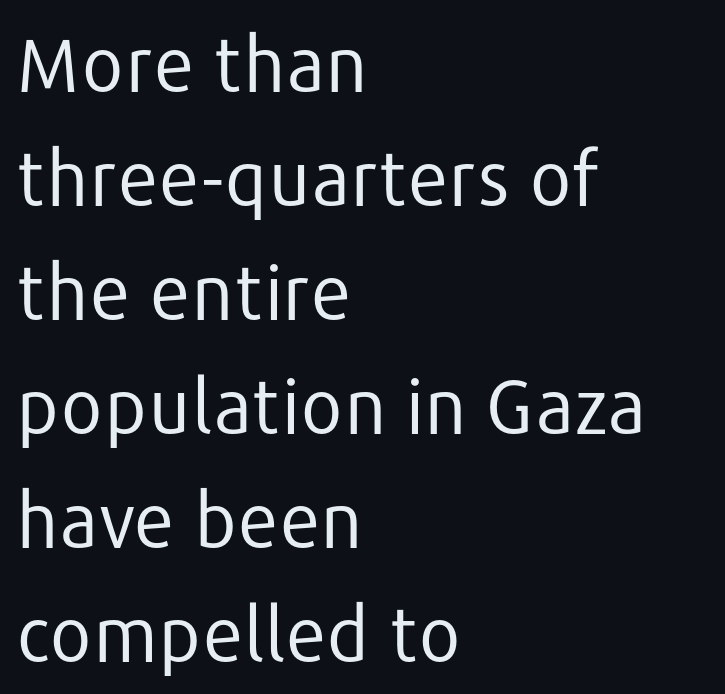
A typesetter would call this proportional, since set widths differ per character. You can tell from the bare stems that sans-serif type was used. Vertical spacing — default. Counters stay open thanks to moderate or lighter strokes.
